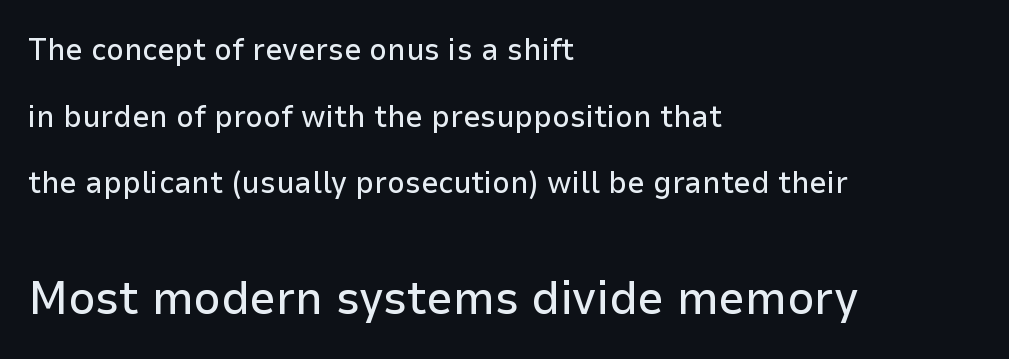
The image shows 47 px sans-serif type, upright; set left-aligned, loose line spacing (2.15x), normal letter spacing, not underlined; the second (bottom) block is 1.52x larger; low stroke contrast and a medium x-height.
